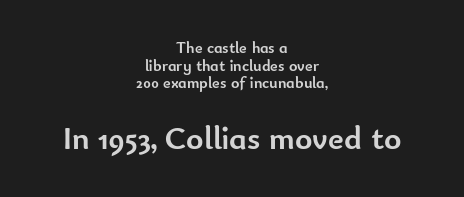
The strip under each line holds only bare page. Character widths vary here, with narrow letters taking less room than wide ones. Every stem runs plumb, perpendicular to the baseline. Are there feet on the stems? There aren't — it's a sans.
